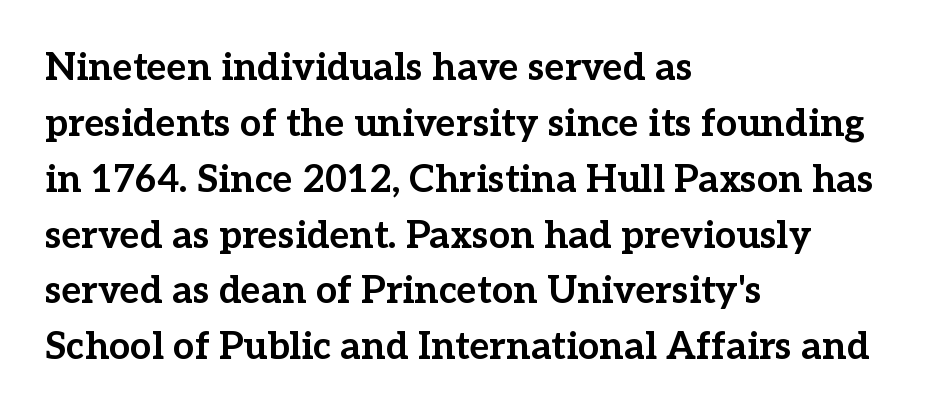
Q: Is the text bold? A: Yes.
Q: Is the text italic (slanted)? A: No, it is upright.
Q: Is the typeface a serif or a sans-serif typeface? A: Serif.
Q: Is the text underlined? A: No.
Q: How is the paragraph aligned? A: Left-aligned.
Q: Is the spacing between letters normal or unusually wide? A: Normal.
Q: Is the spacing between lines tight, normal or loose? A: Normal.
Q: Width (condensed, normal, or wide)? A: Normal.
Q: Stroke contrast? A: Low.
Q: x-height? A: Medium.
Q: Monospaced? A: No.
